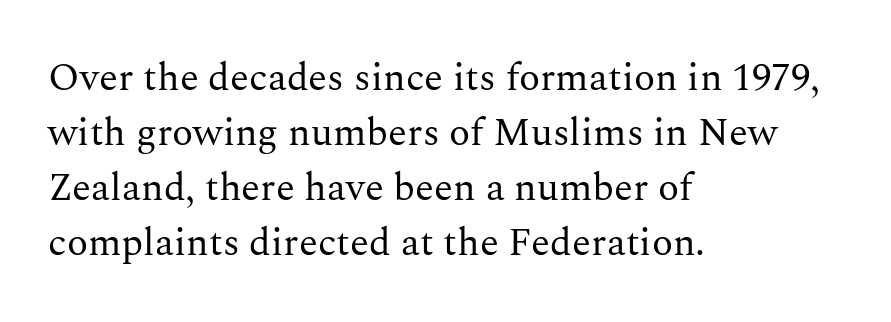
{"serif": "yes", "italic": "no", "bold": "no", "weight": "regular", "width": "normal", "stroke_contrast": "medium", "x_height": "medium", "monospaced": "no", "underline": "no", "align": "left", "line_spacing": "normal", "line_spacing_ratio": 1.41, "letter_spacing": "normal", "letter_spacing_em": 0.0, "glyph_px": 39}
